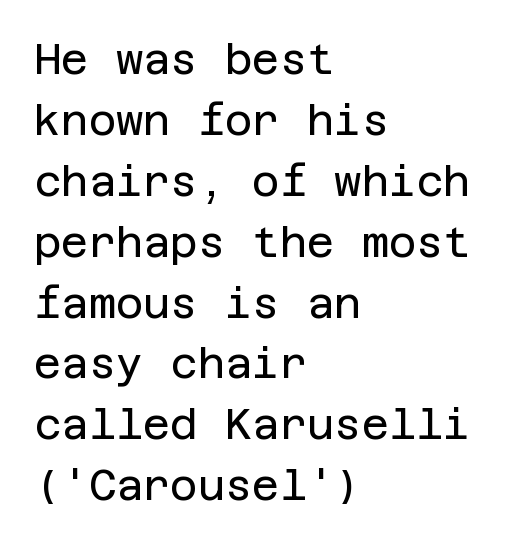
Honestly, the letter spacing is just normal — you wouldn't notice it. The glyphs in this specimen are sans serif. Style check: upright. The space directly below the letters is spotless.
